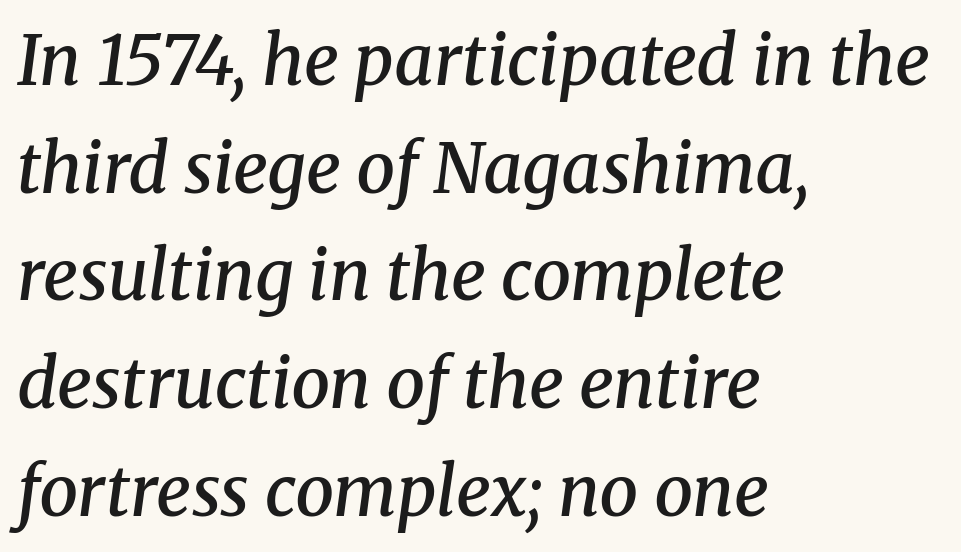
{"serif": "yes", "italic": "yes", "lean": "right", "slant_degrees": 8, "bold": "semi", "weight": "semibold", "width": "normal", "stroke_contrast": "medium", "x_height": "medium", "monospaced": "no", "underline": "no", "align": "left", "line_spacing": "normal", "line_spacing_ratio": 1.56, "letter_spacing": "normal", "letter_spacing_em": 0.0, "glyph_px": 69}
